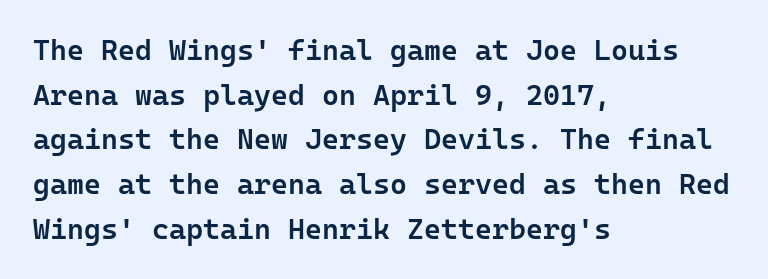
{"serif": "no", "italic": "no", "bold": "semi", "weight": "semibold", "width": "normal", "stroke_contrast": "low", "x_height": "medium", "monospaced": "yes", "underline": "no", "align": "left", "line_spacing": "normal", "line_spacing_ratio": 1.54, "letter_spacing": "normal", "letter_spacing_em": 0.0, "glyph_px": 29}
